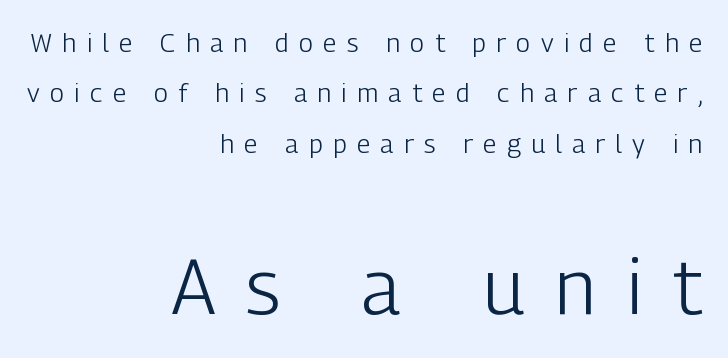
{"serif": "no", "italic": "no", "bold": "no", "weight": "light", "width": "condensed", "stroke_contrast": "low", "x_height": "medium", "monospaced": "no", "underline": "no", "align": "right", "line_spacing": "loose", "line_spacing_ratio": 1.94, "letter_spacing": "wide", "letter_spacing_em": 0.4, "larger_block": "second", "size_ratio": 2.96, "glyph_px": 77}
